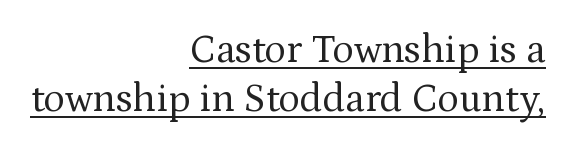
The image shows 40 px regular-weight serif type, upright; set right-aligned, line spacing 1.23x, normal letter spacing, underlined; medium stroke contrast and a medium x-height.
